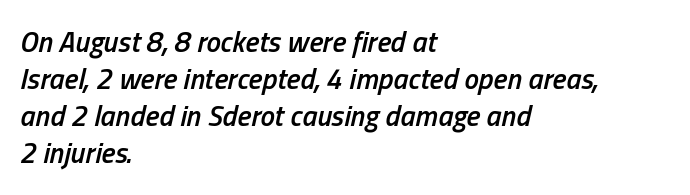
{"italic": "yes", "lean": "right", "slant_degrees": 13, "bold": "semi", "weight": "semibold", "width": "condensed", "stroke_contrast": "low", "x_height": "medium", "monospaced": "no", "underline": "no", "align": "left", "line_spacing": "normal", "line_spacing_ratio": 1.28, "letter_spacing": "normal", "letter_spacing_em": 0.0, "glyph_px": 29}
